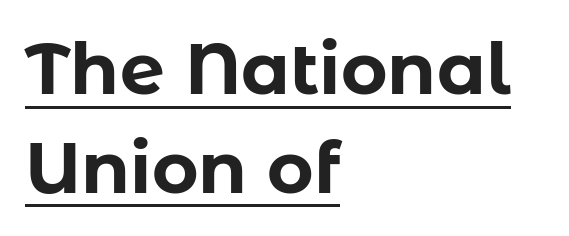
Q: Is the text bold? A: Yes.
Q: Is the text italic (slanted)? A: No, it is upright.
Q: Is the typeface a serif or a sans-serif typeface? A: Sans-serif.
Q: Is the text underlined? A: Yes.
Q: How is the paragraph aligned? A: Left-aligned.
Q: Is the spacing between letters normal or unusually wide? A: Normal.
Q: Is the spacing between lines tight, normal or loose? A: Normal.
Q: Width (condensed, normal, or wide)? A: Normal.
Q: Stroke contrast? A: Low.
Q: x-height? A: Medium.
Q: Monospaced? A: No.
